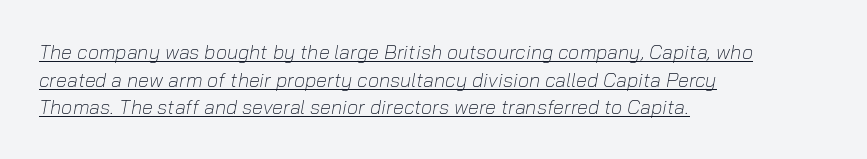
Q: Is the text bold? A: No.
Q: Is the text italic (slanted)? A: Yes, it leans right by about 10 degrees.
Q: Is the text underlined? A: Yes.
Q: How is the paragraph aligned? A: Left-aligned.
Q: Is the spacing between letters normal or unusually wide? A: Normal.
Q: Is the spacing between lines tight, normal or loose? A: Normal.
